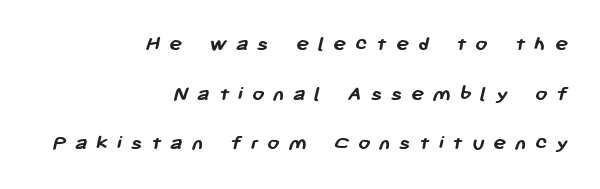
Successive baselines arrive slowly, with a big drop between each. Unmarked baselines from the first word to the last. Right-aligned paragraph, ragged on the left. Honestly, the letter spacing is so wide it's the main thing you notice. The characters look thick and weighty, a clear bold.
